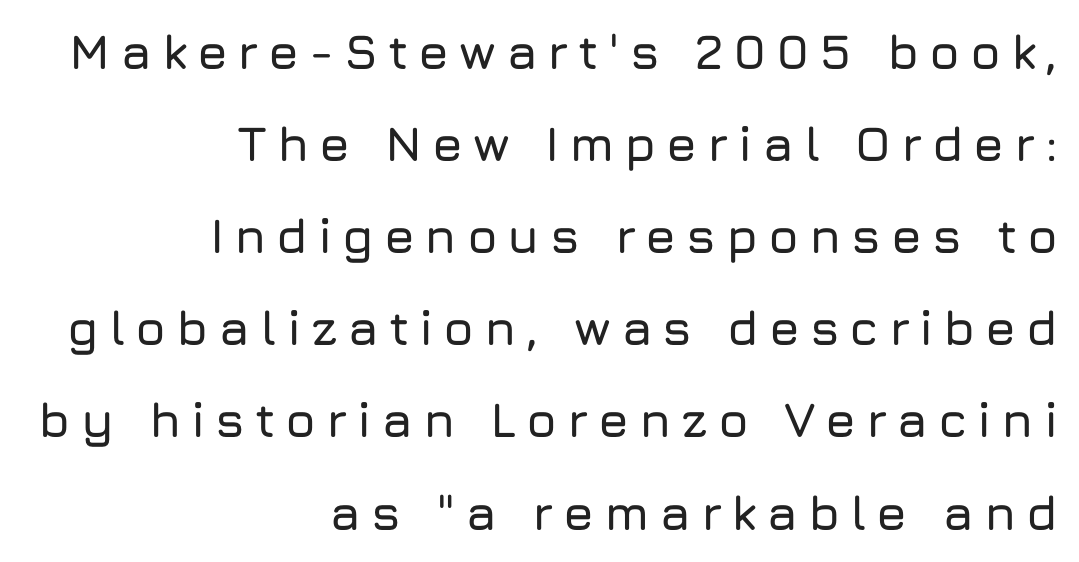
The image shows 49 px sans-serif type, upright; set right-aligned, line spacing 1.88x, unusually wide letter spacing (+0.2 em), not underlined; low stroke contrast and a medium x-height.
